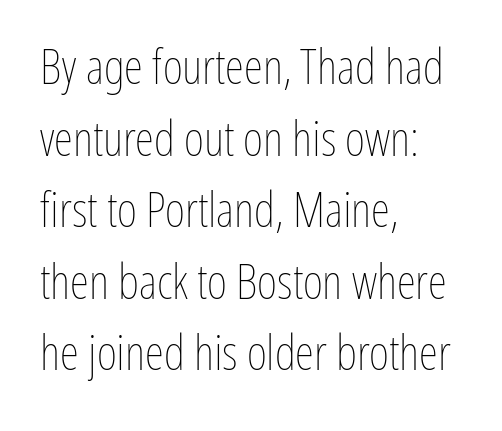
The image shows 49 px thin, condensed type, upright; set left-aligned, normal line spacing (1.46x), normal letter spacing, not underlined; low stroke contrast and a medium x-height.
